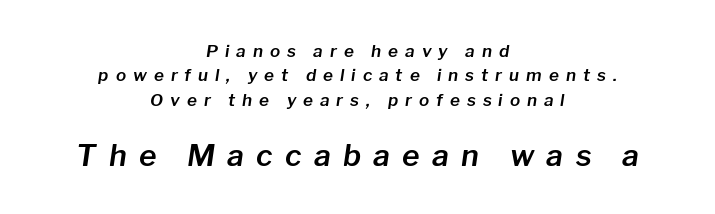
The image shows 30 px text type, italic (leaning right); set centered, normal line spacing (1.43x), unusually wide letter spacing (+0.41 em), not underlined; the second (bottom) block is 1.76x larger; low stroke contrast and a medium x-height.
